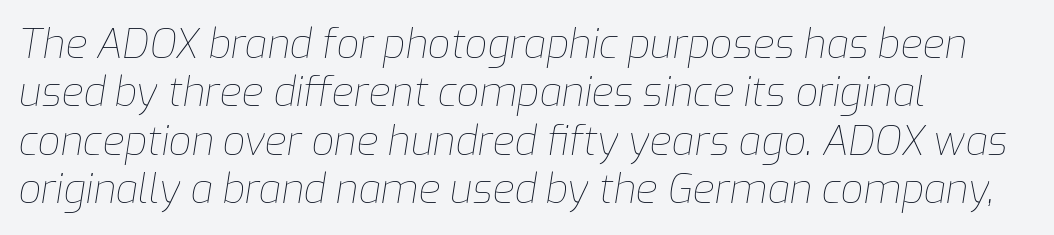
{"italic": "yes", "lean": "right", "slant_degrees": 9, "bold": "no", "weight": "thin", "width": "normal", "stroke_contrast": "low", "x_height": "medium", "monospaced": "no", "underline": "no", "align": "left", "line_spacing_ratio": 1.21, "letter_spacing": "normal", "letter_spacing_em": 0.0, "glyph_px": 40}
